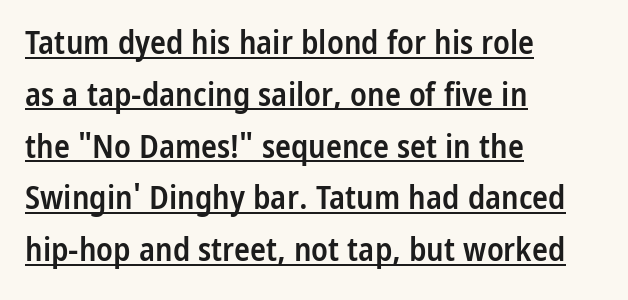
{"serif": "no", "italic": "no", "bold": "semi", "weight": "semibold", "width": "condensed", "stroke_contrast": "low", "x_height": "medium", "monospaced": "no", "underline": "yes", "align": "left", "line_spacing": "normal", "line_spacing_ratio": 1.57, "letter_spacing": "normal", "letter_spacing_em": 0.0, "glyph_px": 33}
